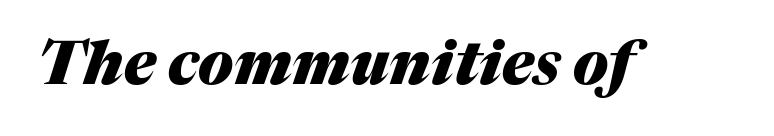
Q: Is the text bold? A: Yes.
Q: Is the text italic (slanted)? A: Yes, it leans right by about 17 degrees.
Q: Is the text underlined? A: No.
Q: Is the spacing between letters normal or unusually wide? A: Normal.
Q: Width (condensed, normal, or wide)? A: Normal.
Q: Stroke contrast? A: Medium.
Q: x-height? A: Medium.
Q: Monospaced? A: No.
